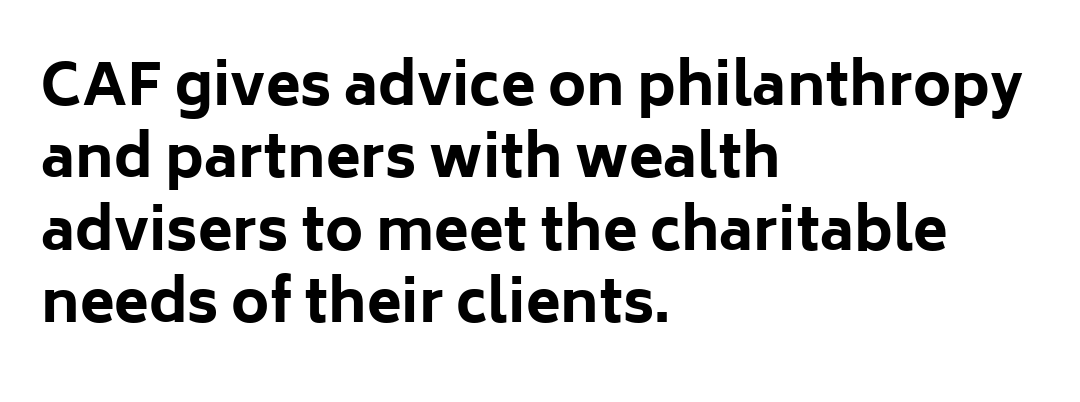
In terms of weight, the rendering is a true, heavy bold. Classification — sans serif. No italicization has been applied; the sample stays upright. The type is set solid horizontally, with unmodified tracking. Is this a fixed-width face? No — the glyphs have proportional, varying widths. Whoever set this chose a conventional vertical rhythm.
